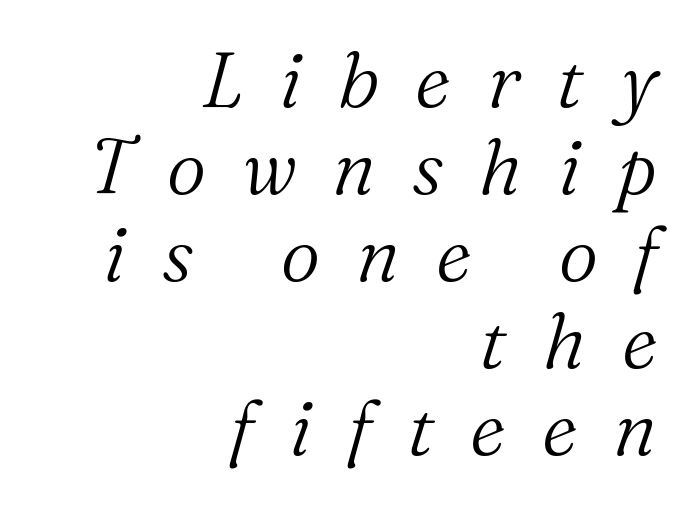
The image shows 77 px light serif type, italic (leaning right); set right-aligned, tight line spacing (1.13x), unusually wide letter spacing (+0.47 em), not underlined; medium stroke contrast and a medium x-height.
